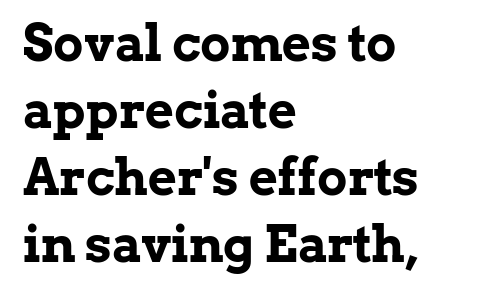
These lines sit exactly where default settings would place them. Unmarked baselines from the first word to the last. Left-aligned paragraph, ragged on the right. Think of a printed novel: that variable character pitch is what you see here. The axis of the letterforms is exactly vertical.
